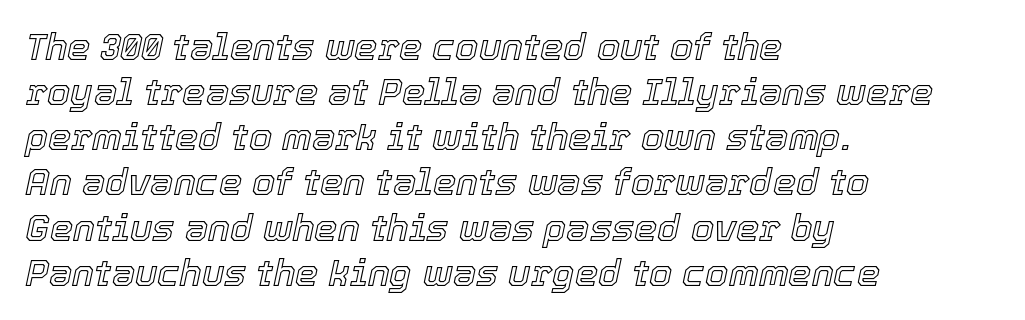
The image shows 37 px text type, italic (leaning right); set left-aligned, line spacing 1.22x, normal letter spacing, not underlined; a medium x-height.
